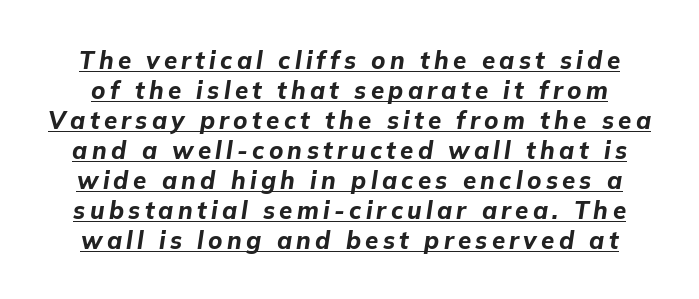
Q: Is the text bold? A: Yes.
Q: Is the text italic (slanted)? A: Yes, it leans right by about 9 degrees.
Q: Is the text underlined? A: Yes.
Q: Is the spacing between lines tight, normal or loose? A: Normal.
